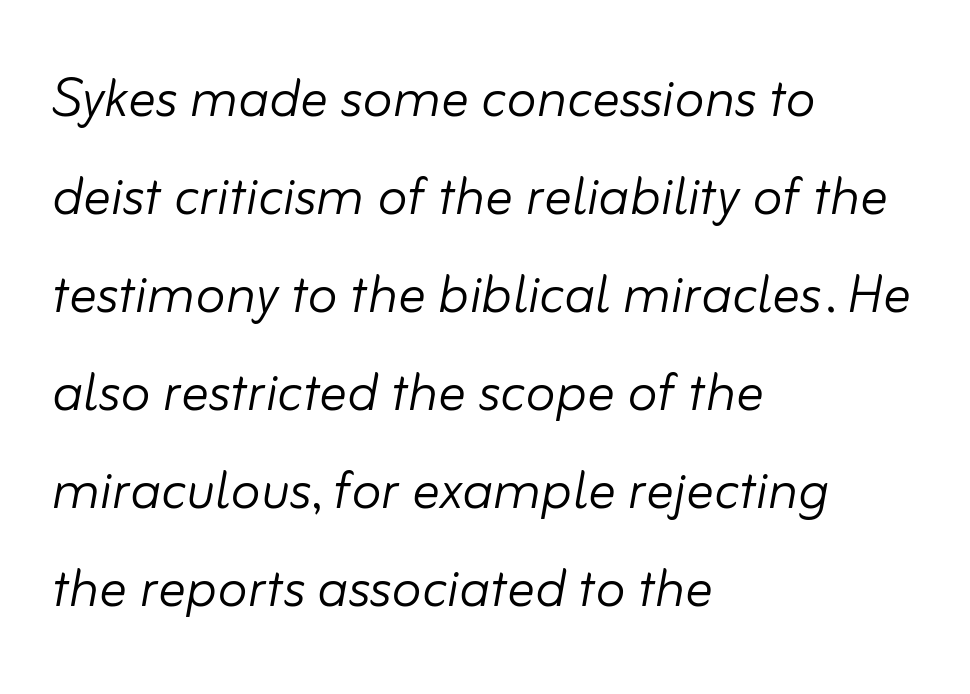
{"italic": "yes", "lean": "right", "slant_degrees": 10, "bold": "no", "weight": "light", "width": "normal", "stroke_contrast": "low", "x_height": "small", "monospaced": "no", "underline": "no", "align": "left", "line_spacing": "normal", "line_spacing_ratio": 1.42, "letter_spacing": "normal", "letter_spacing_em": 0.0, "glyph_px": 69}
